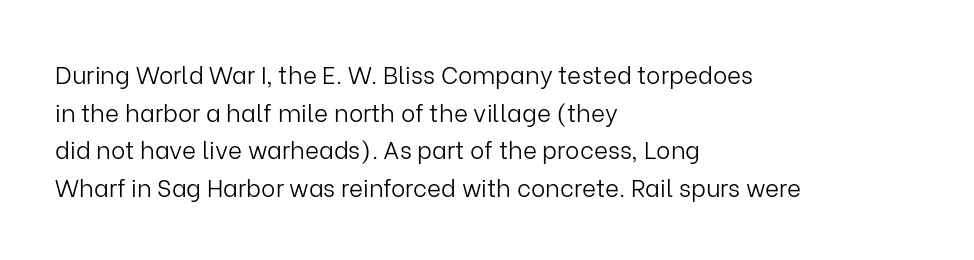
{"italic": "no", "bold": "no", "underline": "no", "align": "left", "line_spacing": "normal", "line_spacing_ratio": 1.57, "letter_spacing": "normal", "letter_spacing_em": 0.0, "glyph_px": 24}
